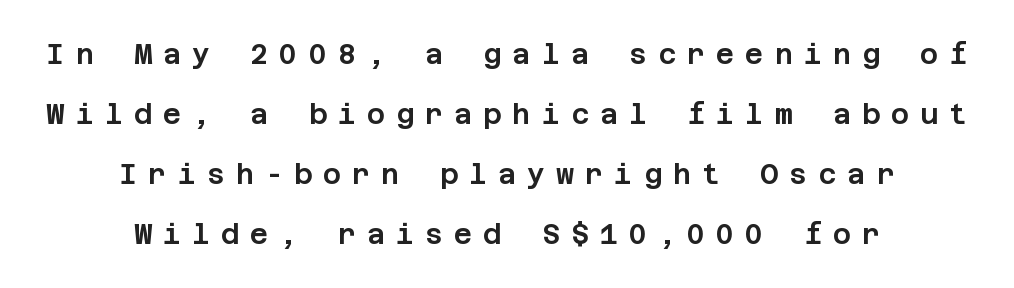
Q: Is the text italic (slanted)? A: No, it is upright.
Q: Is the typeface a serif or a sans-serif typeface? A: Sans-serif.
Q: Is the text underlined? A: No.
Q: How is the paragraph aligned? A: Centered.
Q: Is the spacing between letters normal or unusually wide? A: Unusually wide.
Q: Is the spacing between lines tight, normal or loose? A: Loose.
Q: Width (condensed, normal, or wide)? A: Normal.
Q: Stroke contrast? A: Low.
Q: x-height? A: Large.
